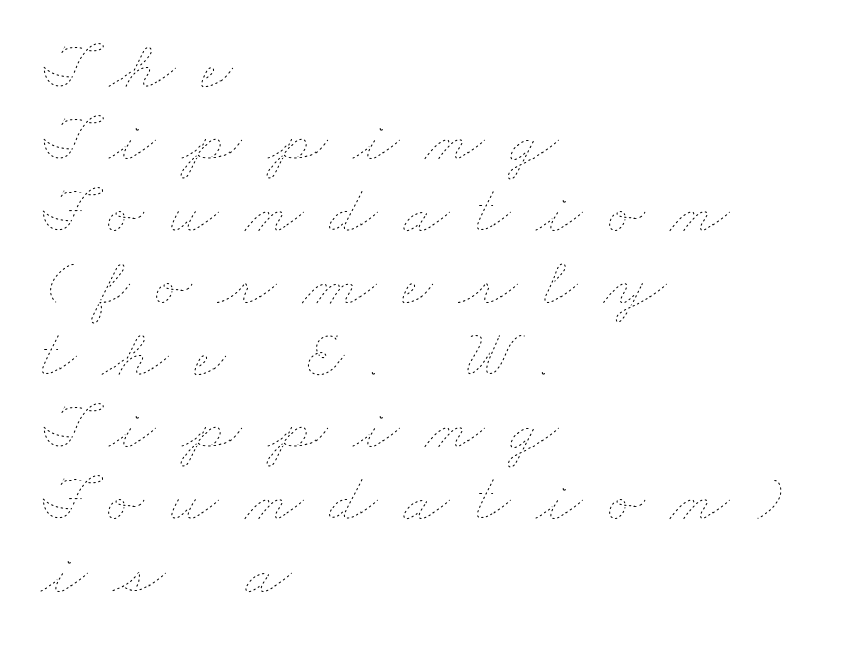
Q: Is the text bold? A: No.
Q: Is the text underlined? A: No.
Q: How is the paragraph aligned? A: Left-aligned.
Q: Is the spacing between letters normal or unusually wide? A: Unusually wide.
Q: Is the spacing between lines tight, normal or loose? A: Tight.
Q: Width (condensed, normal, or wide)? A: Wide.
Q: Stroke contrast? A: Low.
Q: x-height? A: Small.
Q: Monospaced? A: No.
